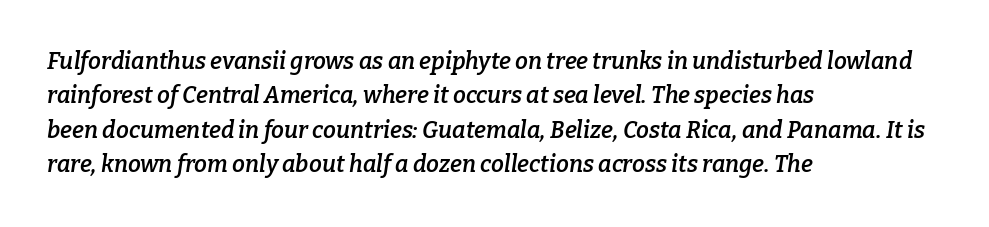
The image shows 23 px text type, italic (leaning right); set left-aligned, normal line spacing (1.5x), normal letter spacing, not underlined.
